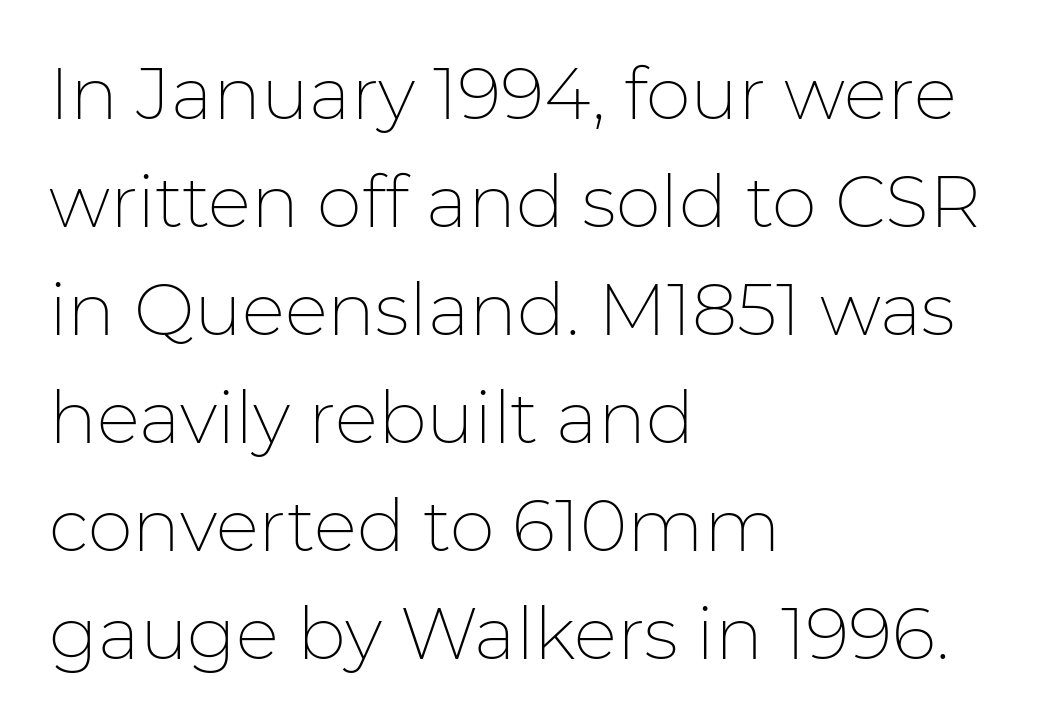
The image shows 72 px thin sans-serif type, upright; set left-aligned, normal line spacing (1.5x), normal letter spacing, not underlined; low stroke contrast and a medium x-height.
